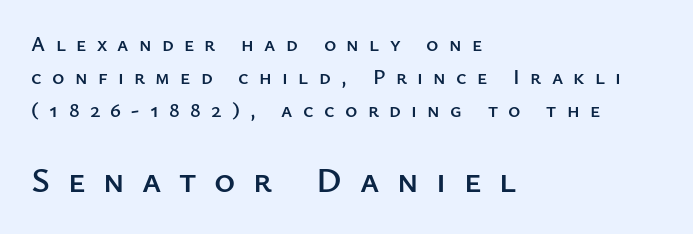
The image shows 36 px sans-serif type, upright; set left-aligned, normal line spacing (1.57x), unusually wide letter spacing (+0.49 em), not underlined; the second (bottom) block is 1.71x larger; low stroke contrast and a medium x-height.
